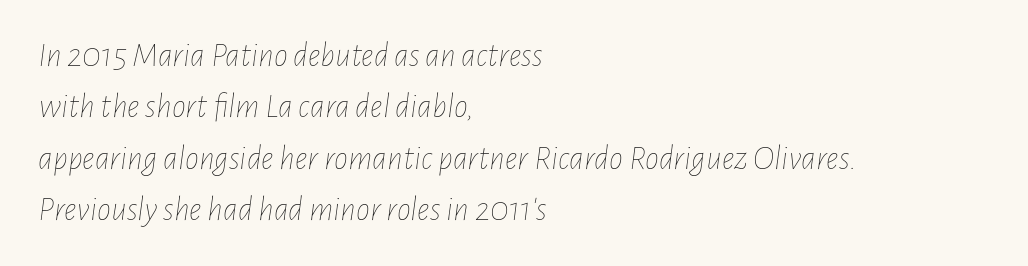
The image shows 35 px thin, condensed type, italic (leaning right); set left-aligned, normal line spacing (1.47x), normal letter spacing, not underlined; low stroke contrast and a medium x-height.
